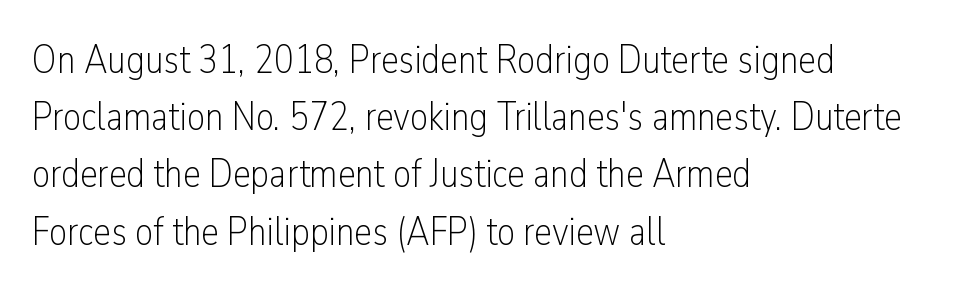
A typesetter would call this proportional, since set widths differ per character. The vertical gap from one line to the next is medium. The rendering anchors every line to the left-hand side. Spacing between characters is what you'd get straight out of the box.
